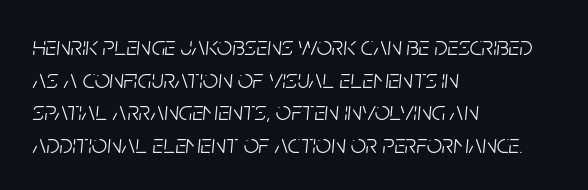
Q: Is the text bold? A: No.
Q: Is the text italic (slanted)? A: Yes, it leans right by about 5 degrees.
Q: Is the text underlined? A: No.
Q: How is the paragraph aligned? A: Left-aligned.
Q: Is the spacing between letters normal or unusually wide? A: Normal.
